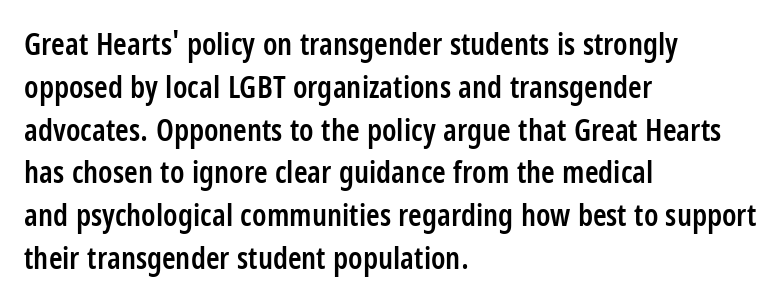
The image shows 31 px semibold, condensed sans-serif type, upright; set left-aligned, normal line spacing (1.38x), normal letter spacing, not underlined; low stroke contrast and a large x-height.
